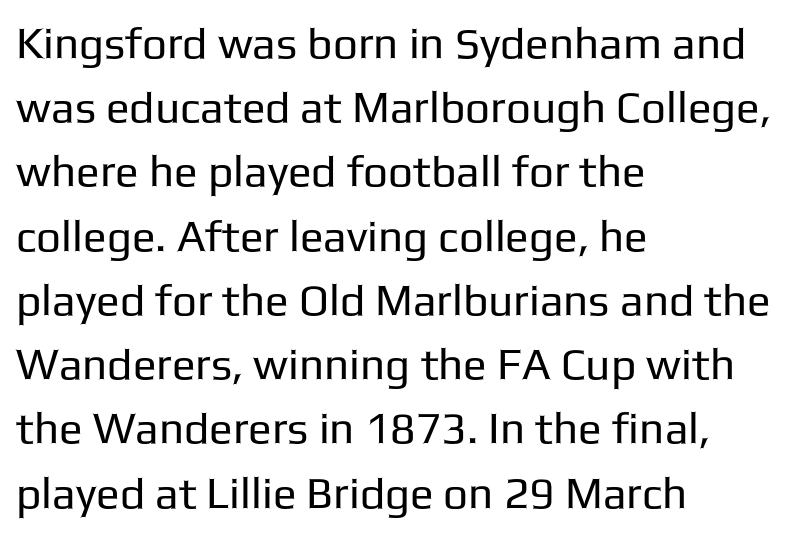
The image shows 44 px regular-weight sans-serif type, upright; set left-aligned, normal line spacing (1.46x), normal letter spacing, not underlined; low stroke contrast and a medium x-height.
